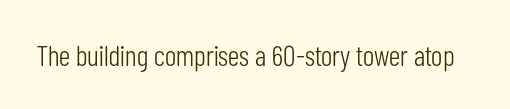
Do the characters align in a grid? No, the font is proportional. The specimen reads as upright at a glance. The tracking reads as untouched default to a designer's eye. Serifs: no, the terminals of the letterforms are clean. Stems and bowls with no extra thickness — not bold.
